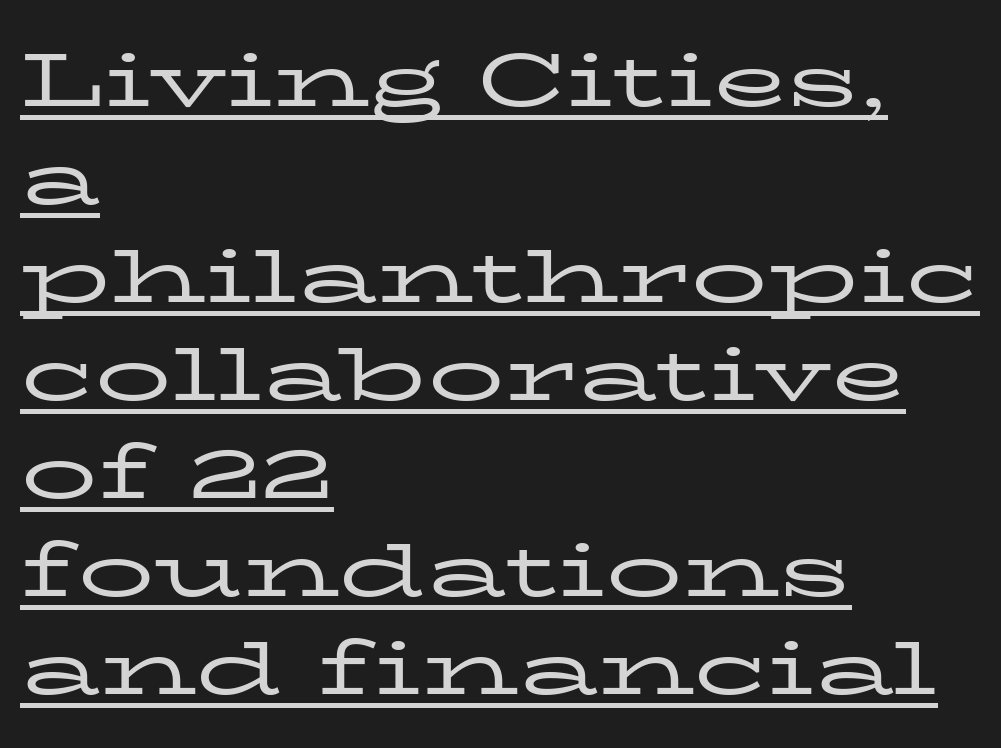
{"serif": "yes", "italic": "no", "bold": "no", "weight": "regular", "width": "wide", "stroke_contrast": "low", "x_height": "medium", "monospaced": "no", "underline": "yes", "align": "left", "line_spacing": "normal", "line_spacing_ratio": 1.29, "letter_spacing": "normal", "letter_spacing_em": 0.0, "glyph_px": 76}
